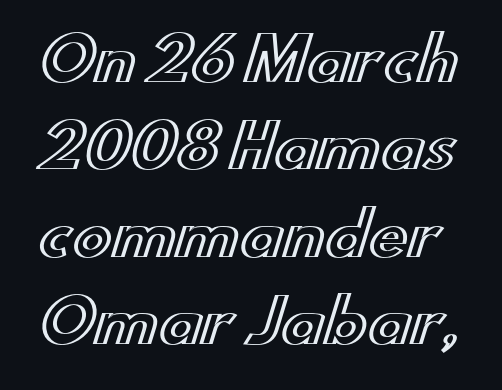
The image shows 59 px wide type; set normal line spacing (1.48x), normal letter spacing, not underlined; a small x-height.
